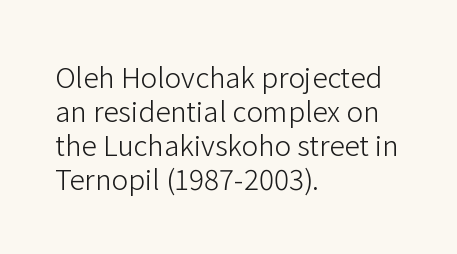
{"serif": "no", "italic": "no", "bold": "no", "weight": "light", "width": "normal", "stroke_contrast": "low", "x_height": "medium", "monospaced": "no", "underline": "no", "align": "left", "line_spacing_ratio": 1.21, "letter_spacing": "normal", "letter_spacing_em": 0.0, "glyph_px": 28}
